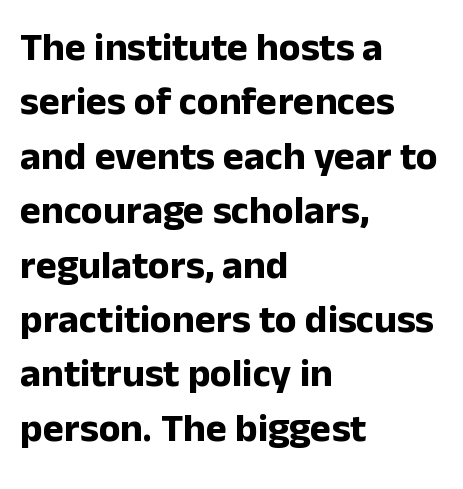
{"serif": "no", "italic": "no", "bold": "yes", "weight": "bold", "width": "normal", "stroke_contrast": "low", "x_height": "medium", "monospaced": "no", "underline": "no", "align": "left", "line_spacing": "normal", "line_spacing_ratio": 1.36, "letter_spacing": "normal", "letter_spacing_em": 0.0, "glyph_px": 40}
